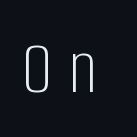
The image shows 78 px light, condensed sans-serif type, upright; set unusually wide letter spacing (+0.2 em), not underlined; low stroke contrast and a large x-height.
